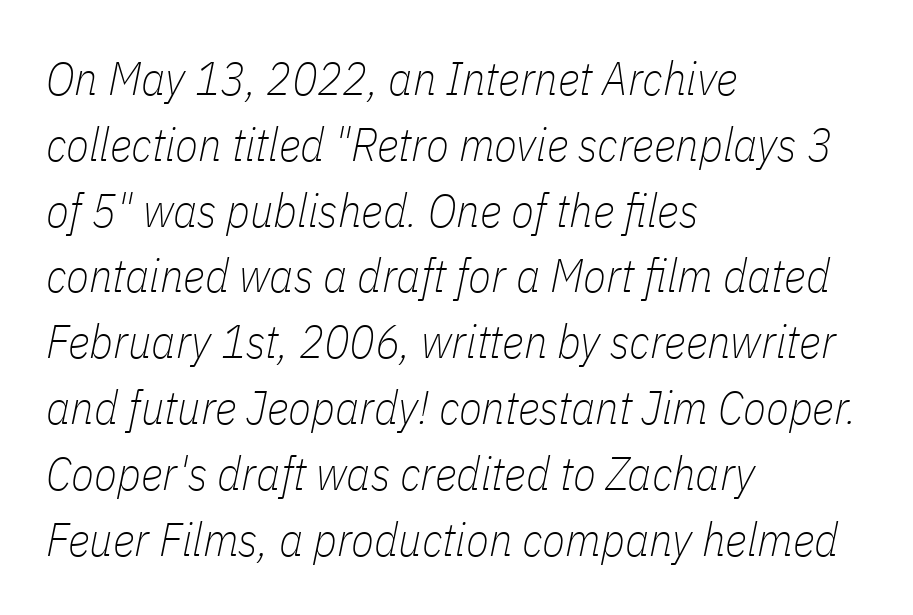
Notice how the passage keeps a crisp vertical edge on the left only. Is this a fixed-width face? No — the glyphs have proportional, varying widths. What stands out about the letter spacing? Nothing — it is the standard amount. Underline: absent. Heft: none added — not bold. If you drew a line through each stem, it would be angled.
